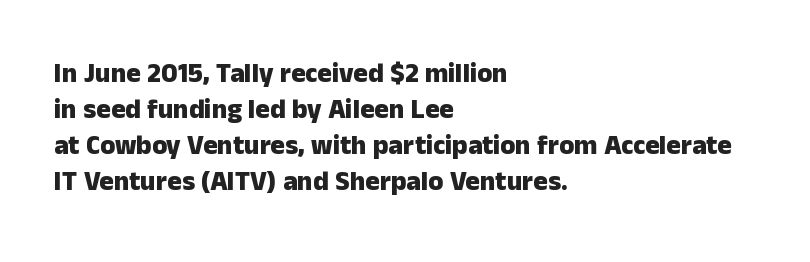
{"italic": "no", "bold": "yes", "underline": "no", "align": "left", "line_spacing": "normal", "line_spacing_ratio": 1.33, "letter_spacing": "normal", "letter_spacing_em": 0.0, "glyph_px": 27}
